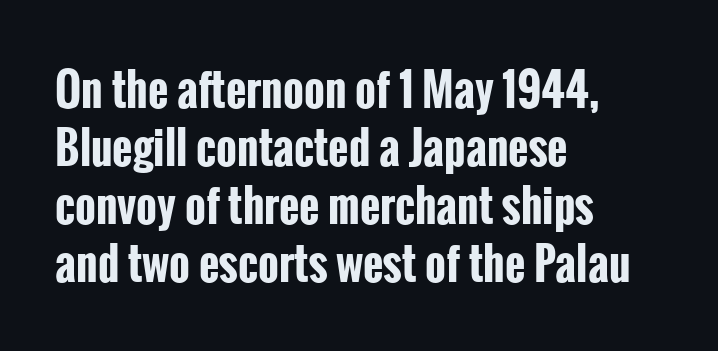
Q: Is the text bold? A: Yes.
Q: Is the text italic (slanted)? A: No, it is upright.
Q: Is the typeface a serif or a sans-serif typeface? A: Sans-serif.
Q: Is the text underlined? A: No.
Q: How is the paragraph aligned? A: Left-aligned.
Q: Is the spacing between letters normal or unusually wide? A: Normal.
Q: Is the spacing between lines tight, normal or loose? A: Normal.
Q: Width (condensed, normal, or wide)? A: Condensed.
Q: Stroke contrast? A: Low.
Q: x-height? A: Medium.
Q: Monospaced? A: No.
